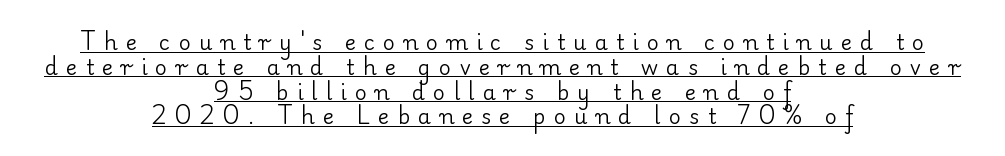
The paragraph shown floats in the horizontal middle. The axis of the letterforms is exactly vertical. The strokes are not fattened; the text isn't bold. The rendered words wear a rule along their underside. Tracking here is generous; glyphs stand well apart from one another.
